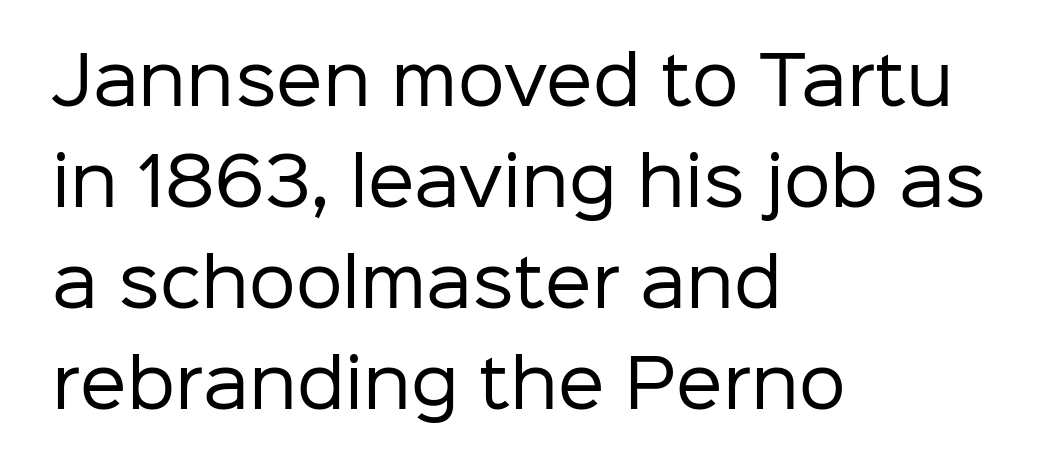
Here the glyphs are tracked normally, forming tight word shapes. These lines were composed using upright roman letters. The line-height multiplier appears to be the usual default. Looks like regular typesetting: each glyph gets only the width it needs. Nothing heavy about these letters — not bold at all. Check the space under the baseline: it is left empty.
